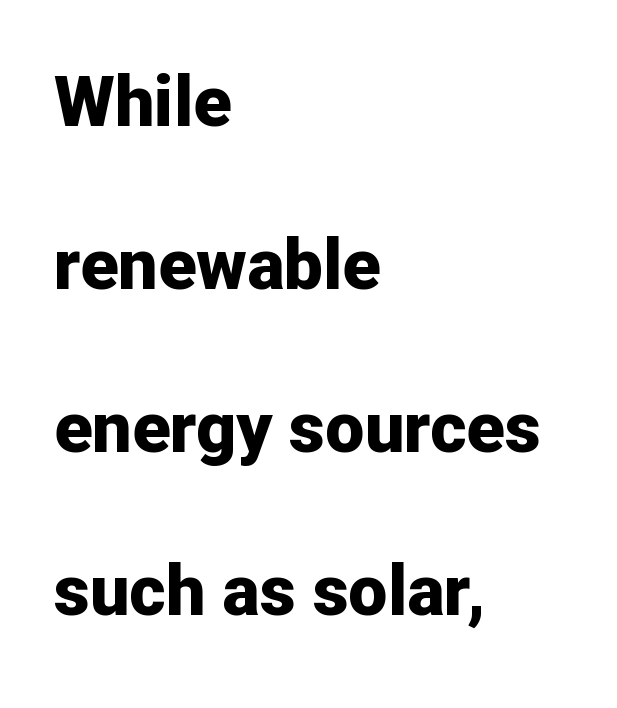
The image shows 70 px bold sans-serif type, upright; set left-aligned, loose line spacing (2.33x), normal letter spacing, not underlined; low stroke contrast and a medium x-height.
